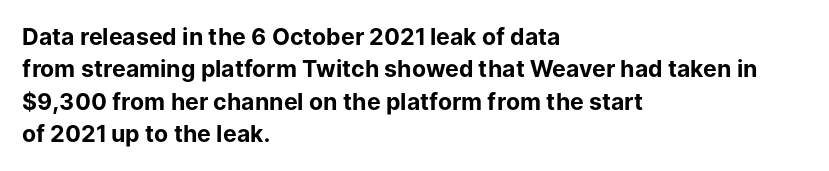
Q: Is the text bold? A: Yes.
Q: Is the text italic (slanted)? A: No, it is upright.
Q: Is the text underlined? A: No.
Q: How is the paragraph aligned? A: Left-aligned.
Q: Is the spacing between letters normal or unusually wide? A: Normal.
Q: Is the spacing between lines tight, normal or loose? A: Normal.
